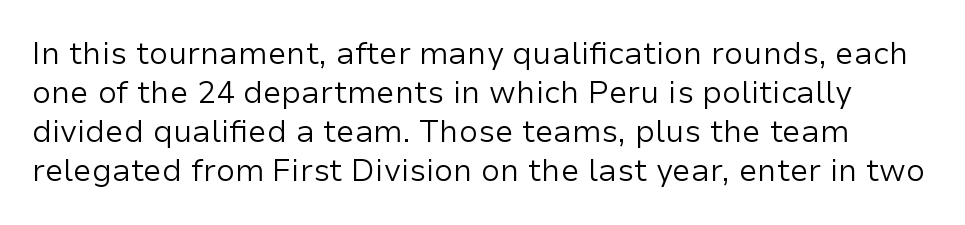
Q: Is the text bold? A: No.
Q: Is the text italic (slanted)? A: No, it is upright.
Q: Is the typeface a serif or a sans-serif typeface? A: Sans-serif.
Q: Is the text underlined? A: No.
Q: Is the spacing between letters normal or unusually wide? A: Normal.
Q: Is the spacing between lines tight, normal or loose? A: Normal.
Q: Width (condensed, normal, or wide)? A: Normal.
Q: Stroke contrast? A: Low.
Q: x-height? A: Medium.
Q: Monospaced? A: No.
